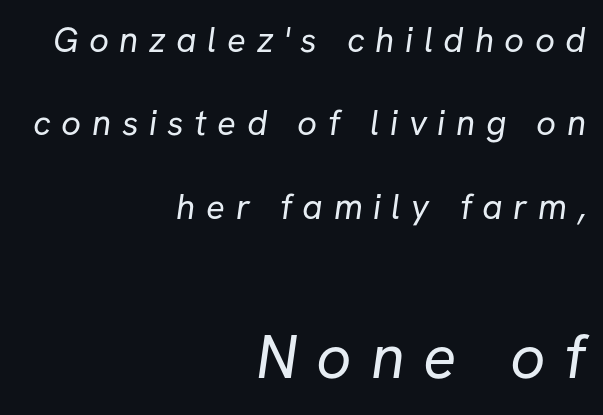
Q: Is the text bold? A: No.
Q: Is the typeface a serif or a sans-serif typeface? A: Sans-serif.
Q: Is the text underlined? A: No.
Q: How is the paragraph aligned? A: Right-aligned.
Q: Is the spacing between letters normal or unusually wide? A: Unusually wide.
Q: Is the spacing between lines tight, normal or loose? A: Loose.
Q: Which block of text is set in a larger size, the first (top) or the second (bottom)? A: The second (bottom) one.
Q: Width (condensed, normal, or wide)? A: Normal.
Q: Stroke contrast? A: Low.
Q: x-height? A: Medium.
Q: Monospaced? A: No.
